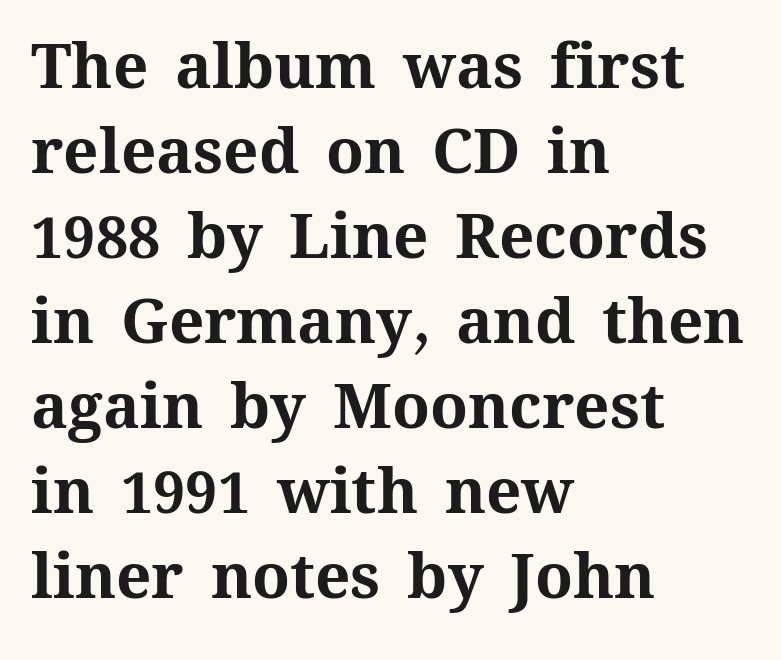
{"italic": "no", "bold": "yes", "weight": "bold", "width": "normal", "stroke_contrast": "medium", "x_height": "medium", "monospaced": "no", "underline": "no", "align": "left", "line_spacing": "normal", "line_spacing_ratio": 1.37, "letter_spacing": "normal", "letter_spacing_em": 0.0, "glyph_px": 62}
